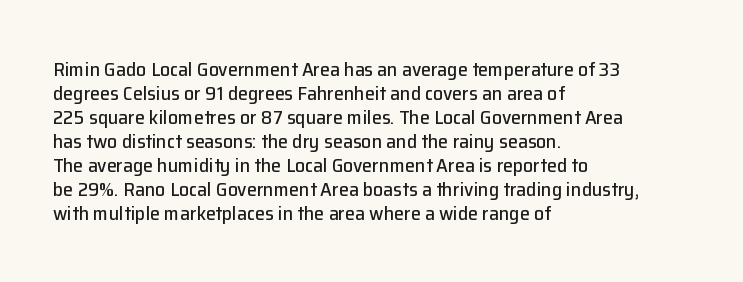
The image shows 20 px text type, upright; set left-aligned, line spacing 1.2x, normal letter spacing, not underlined.
